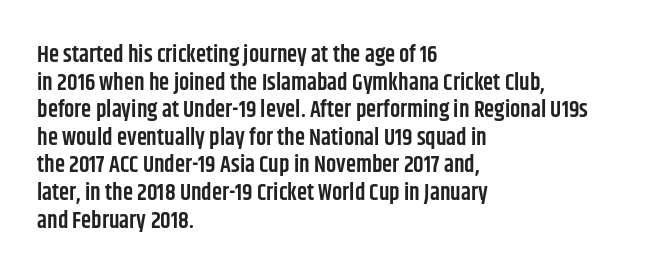
The image shows 23 px text type, upright; set left-aligned, line spacing 1.2x, normal letter spacing, not underlined.
